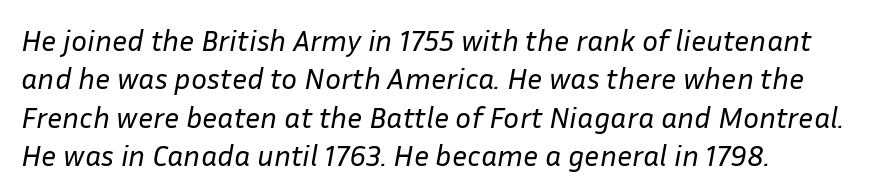
The image shows 30 px regular-weight type, italic (leaning right); set left-aligned, normal line spacing (1.28x), normal letter spacing, not underlined; low stroke contrast and a medium x-height.
